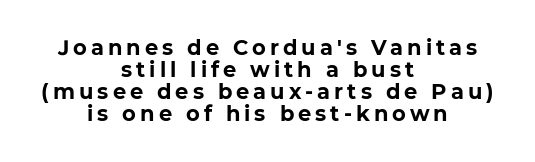
{"bold": "yes", "underline": "no", "align": "center", "line_spacing": "tight", "line_spacing_ratio": 1.05, "glyph_px": 21}
